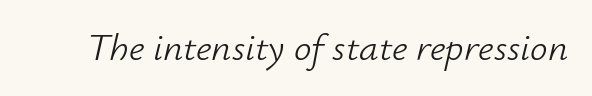
The image shows 39 px light type, italic (leaning right); set normal letter spacing, not underlined; low stroke contrast and a small x-height.
